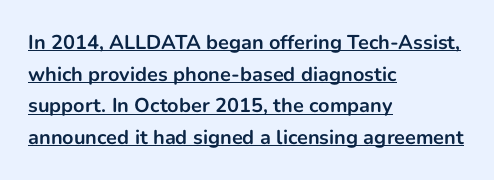
Q: Is the text bold? A: Yes.
Q: Is the text italic (slanted)? A: No, it is upright.
Q: Is the text underlined? A: Yes.
Q: How is the paragraph aligned? A: Left-aligned.
Q: Is the spacing between letters normal or unusually wide? A: Normal.
Q: Is the spacing between lines tight, normal or loose? A: Normal.
